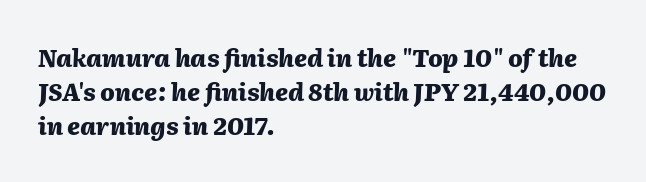
The image shows 24 px bold type, italic (leaning right); set left-aligned, normal line spacing (1.42x), normal letter spacing, not underlined.
